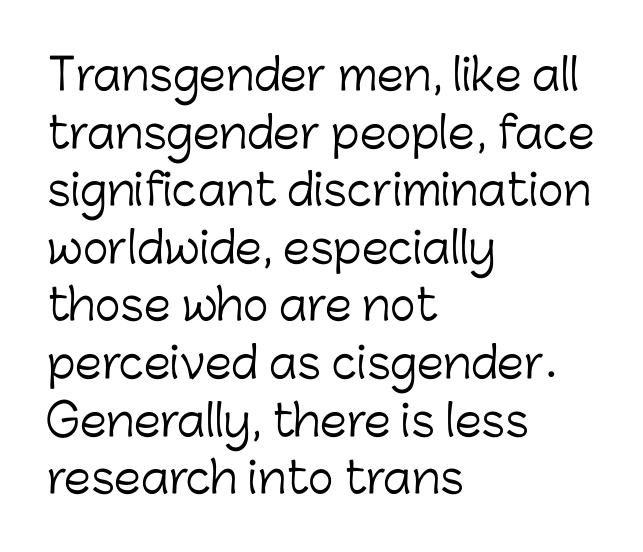
{"serif": "no", "italic": "no", "bold": "no", "weight": "light", "width": "normal", "stroke_contrast": "low", "x_height": "medium", "monospaced": "no", "underline": "no", "align": "left", "line_spacing": "normal", "line_spacing_ratio": 1.34, "letter_spacing": "normal", "letter_spacing_em": 0.0, "glyph_px": 43}
